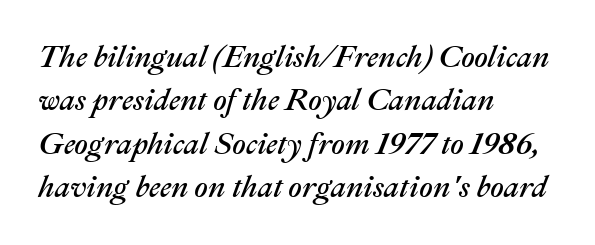
{"italic": "yes", "lean": "right", "slant_degrees": 22, "width": "normal", "stroke_contrast": "medium", "x_height": "medium", "monospaced": "no", "underline": "no", "align": "left", "line_spacing": "normal", "line_spacing_ratio": 1.45, "letter_spacing": "normal", "letter_spacing_em": 0.0, "glyph_px": 30}
